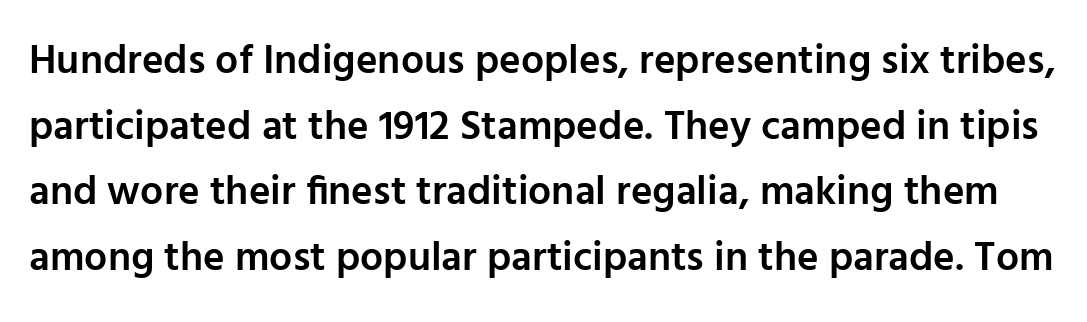
The image shows 41 px semibold sans-serif type, upright; set normal line spacing (1.6x), normal letter spacing, not underlined; low stroke contrast and a medium x-height.
